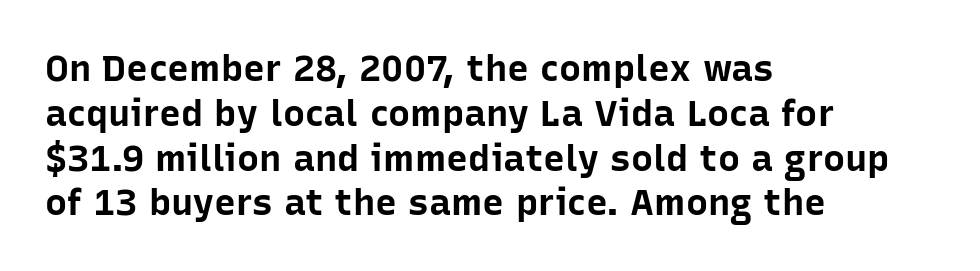
Note the varied advance widths — an 'i' is clearly narrower than an 'm'. Tall strokes in this sample are plumb rather than angled. The face used here is rendered with its standard letterfit. Which margin do the lines hug? The left one — the right edge is uneven. Each letter's strokes conclude bluntly, with no projecting serifs. Descender tails drop into unmarked territory.
